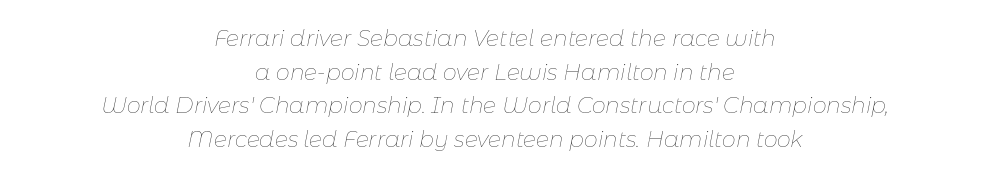
{"italic": "yes", "lean": "right", "slant_degrees": 11, "bold": "no", "underline": "no", "align": "center", "line_spacing": "normal", "line_spacing_ratio": 1.53, "letter_spacing": "normal", "letter_spacing_em": 0.0, "glyph_px": 22}
